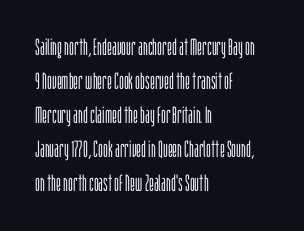
Q: Is the text bold? A: No.
Q: Is the text italic (slanted)? A: No, it is upright.
Q: Is the text underlined? A: No.
Q: How is the paragraph aligned? A: Left-aligned.
Q: Is the spacing between letters normal or unusually wide? A: Normal.
Q: Is the spacing between lines tight, normal or loose? A: Normal.
